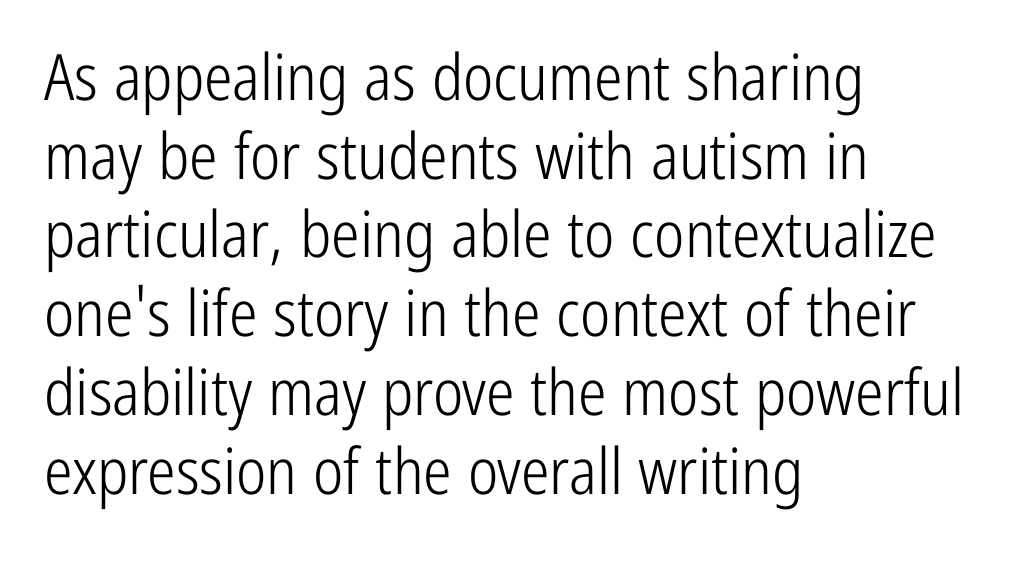
The image shows 64 px light, condensed sans-serif type, upright; set left-aligned, line spacing 1.23x, normal letter spacing, not underlined; low stroke contrast and a medium x-height.
